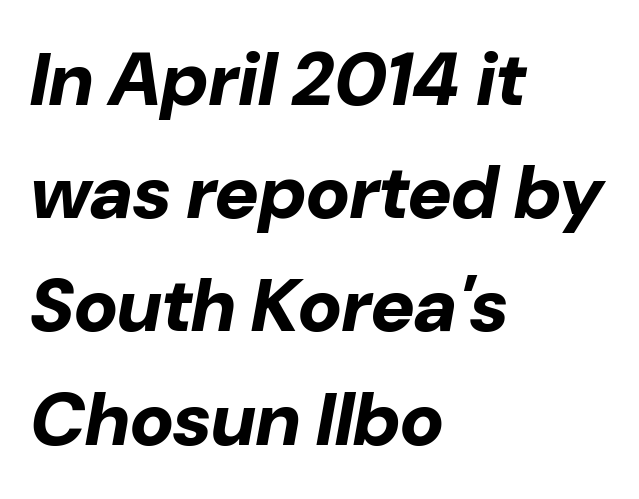
{"italic": "yes", "lean": "right", "slant_degrees": 10, "bold": "yes", "weight": "bold", "width": "normal", "stroke_contrast": "low", "x_height": "medium", "monospaced": "no", "underline": "no", "align": "left", "line_spacing": "normal", "line_spacing_ratio": 1.51, "letter_spacing": "normal", "letter_spacing_em": 0.0, "glyph_px": 75}
